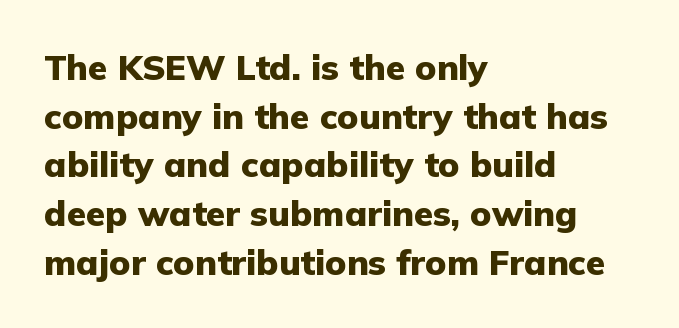
The passage shown stacks its lines at a standard gap. A typesetter would call this proportional, since set widths differ per character. Typesetter's note: full bold, strokes at maximum text heaviness. All the whitespace from short lines collects on the right.
